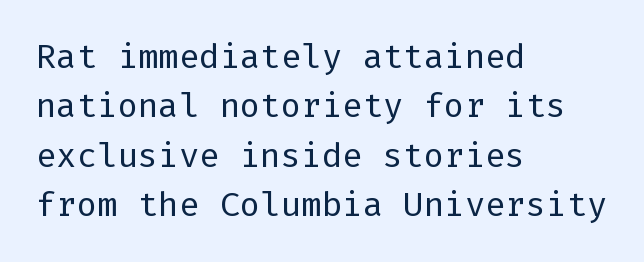
{"serif": "no", "italic": "no", "bold": "no", "weight": "regular", "width": "normal", "stroke_contrast": "low", "x_height": "medium", "underline": "no", "align": "left", "line_spacing": "normal", "line_spacing_ratio": 1.45, "letter_spacing": "normal", "letter_spacing_em": 0.0, "glyph_px": 34}
